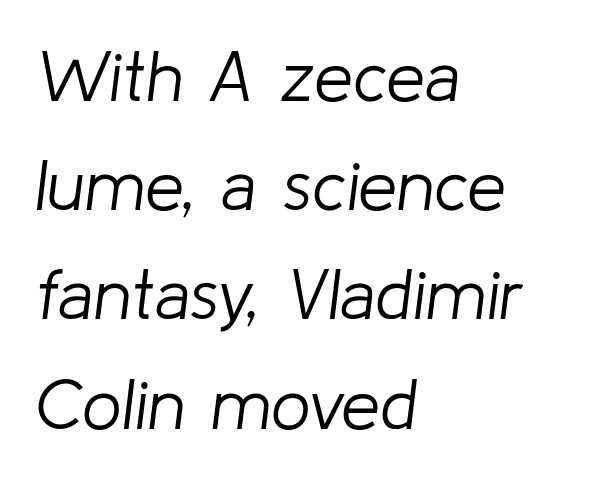
Q: Is the text bold? A: No.
Q: Is the text italic (slanted)? A: Yes, it leans right by about 8 degrees.
Q: Is the text underlined? A: No.
Q: How is the paragraph aligned? A: Left-aligned.
Q: Is the spacing between letters normal or unusually wide? A: Normal.
Q: Is the spacing between lines tight, normal or loose? A: Normal.
Q: Width (condensed, normal, or wide)? A: Normal.
Q: Stroke contrast? A: Low.
Q: x-height? A: Medium.
Q: Monospaced? A: No.
